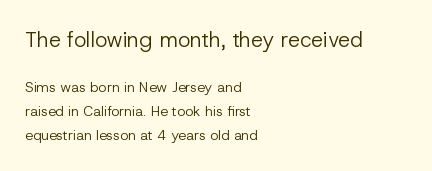
The image shows 21 px text type, upright; set left-aligned, normal line spacing (1.7x), normal letter spacing, not underlined; the first (top) block is 1.5x larger.
